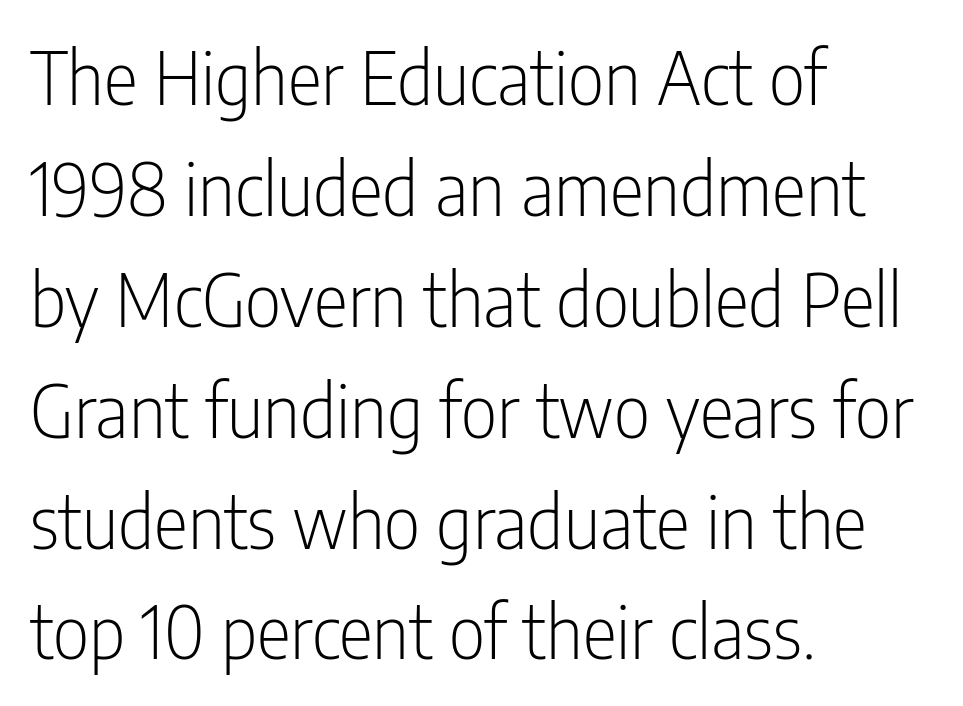
{"serif": "no", "italic": "no", "bold": "no", "weight": "light", "width": "condensed", "stroke_contrast": "low", "x_height": "medium", "monospaced": "no", "underline": "no", "align": "left", "line_spacing": "normal", "line_spacing_ratio": 1.54, "letter_spacing": "normal", "letter_spacing_em": 0.0, "glyph_px": 72}
